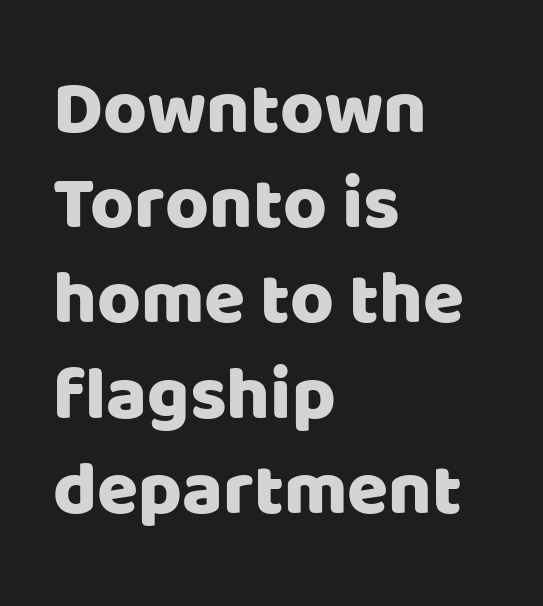
The image shows 75 px sans-serif type, upright; set left-aligned, normal line spacing (1.27x), normal letter spacing, not underlined; low stroke contrast and a large x-height.
